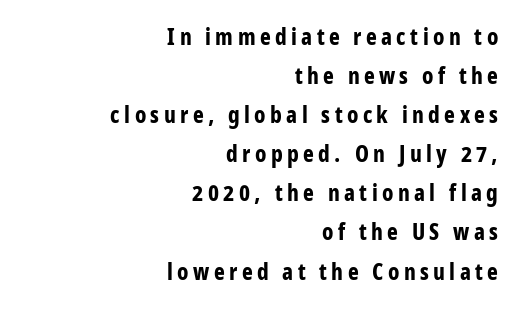
Q: Is the text bold? A: Yes.
Q: Is the text italic (slanted)? A: No, it is upright.
Q: Is the text underlined? A: No.
Q: How is the paragraph aligned? A: Right-aligned.
Q: Is the spacing between lines tight, normal or loose? A: Normal.
